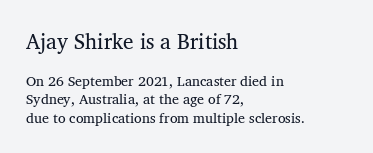
The image shows 21 px text type, upright; set left-aligned, normal line spacing (1.33x), normal letter spacing, not underlined; the first (top) block is 1.5x larger.
